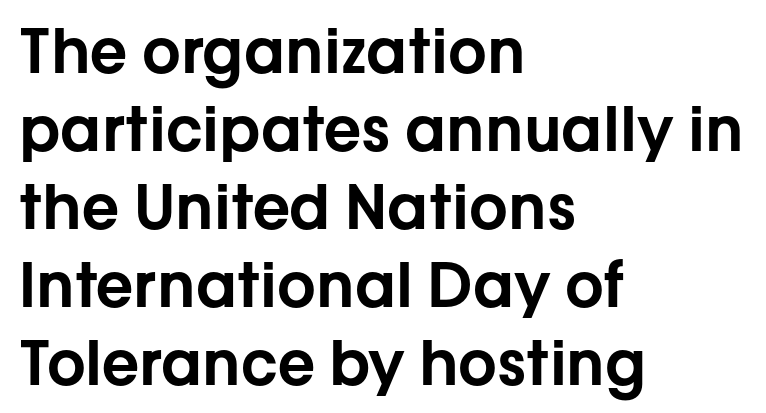
Vertical spacing — default. Tall strokes in this sample are plumb rather than angled. Just letters on the line, the space beneath them empty. The paragraph shown leans on its left margin.
